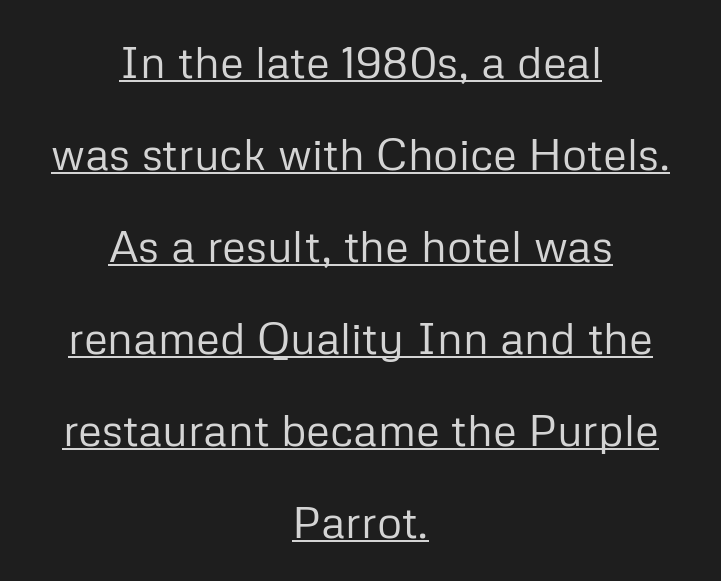
The image shows 44 px regular-weight sans-serif type, upright; set centered, loose line spacing (2.09x), normal letter spacing, underlined; low stroke contrast and a medium x-height.
